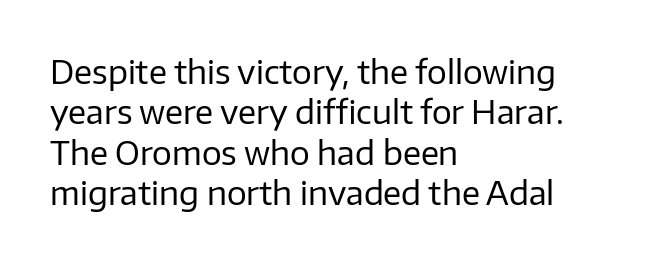
{"serif": "no", "italic": "no", "bold": "no", "weight": "regular", "width": "normal", "stroke_contrast": "low", "x_height": "medium", "monospaced": "no", "underline": "no", "align": "left", "line_spacing_ratio": 1.22, "letter_spacing": "normal", "letter_spacing_em": 0.0, "glyph_px": 33}
